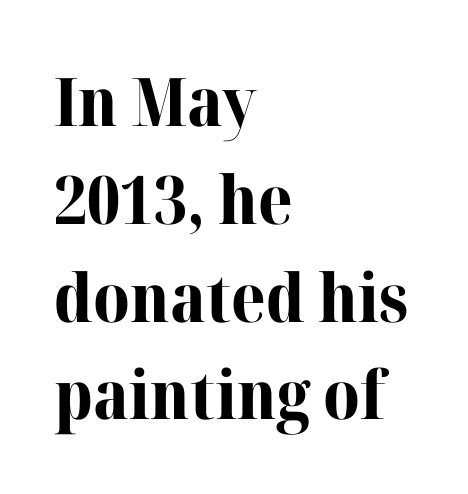
{"serif": "yes", "italic": "no", "bold": "yes", "weight": "bold", "width": "normal", "stroke_contrast": "high", "x_height": "medium", "monospaced": "no", "underline": "no", "align": "left", "line_spacing": "normal", "line_spacing_ratio": 1.46, "letter_spacing": "normal", "letter_spacing_em": 0.0, "glyph_px": 67}
